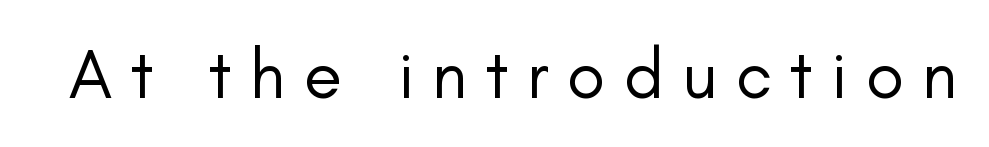
When letters stand straight like this, we call the style roman or upright. The passage shown has open, widely tracked lettering throughout. Examine the stroke ends and you'll find no serifs. This sample has the flowing, uneven cadence of proportional lettering. Weight: in the light-to-regular range. The specimen omits any rule beneath the text block's lines.
